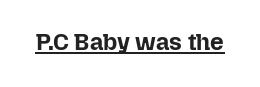
The image shows 24 px bold type, upright; set normal letter spacing, underlined.
